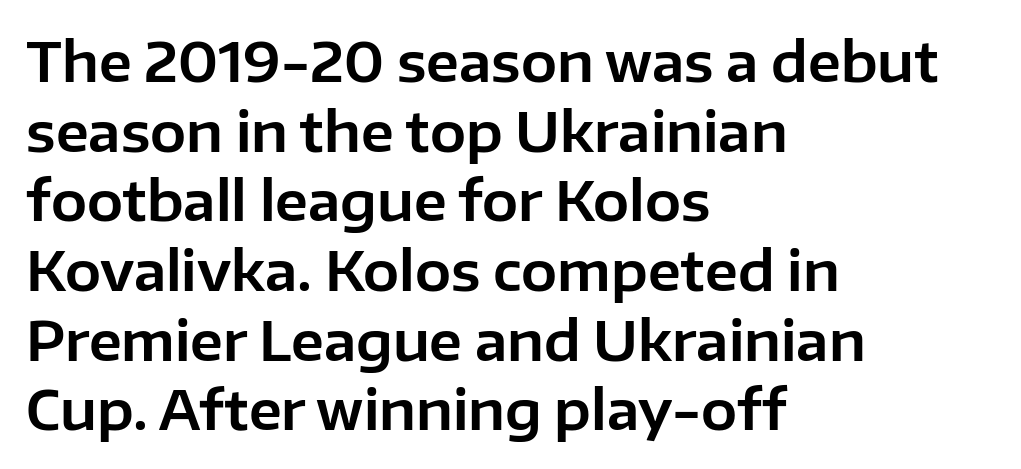
The image shows 54 px sans-serif type, upright; set left-aligned, normal line spacing (1.29x), normal letter spacing, not underlined; low stroke contrast and a medium x-height.
